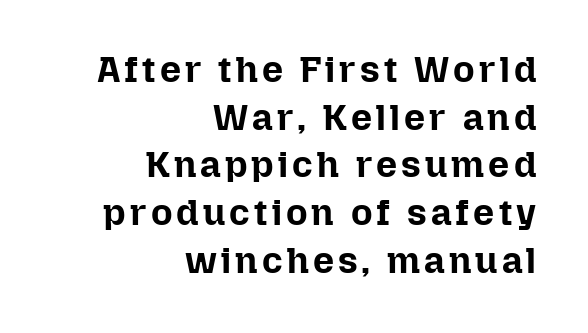
The image shows 37 px bold type, upright; set right-aligned, normal line spacing (1.29x), not underlined; low stroke contrast and a medium x-height.
